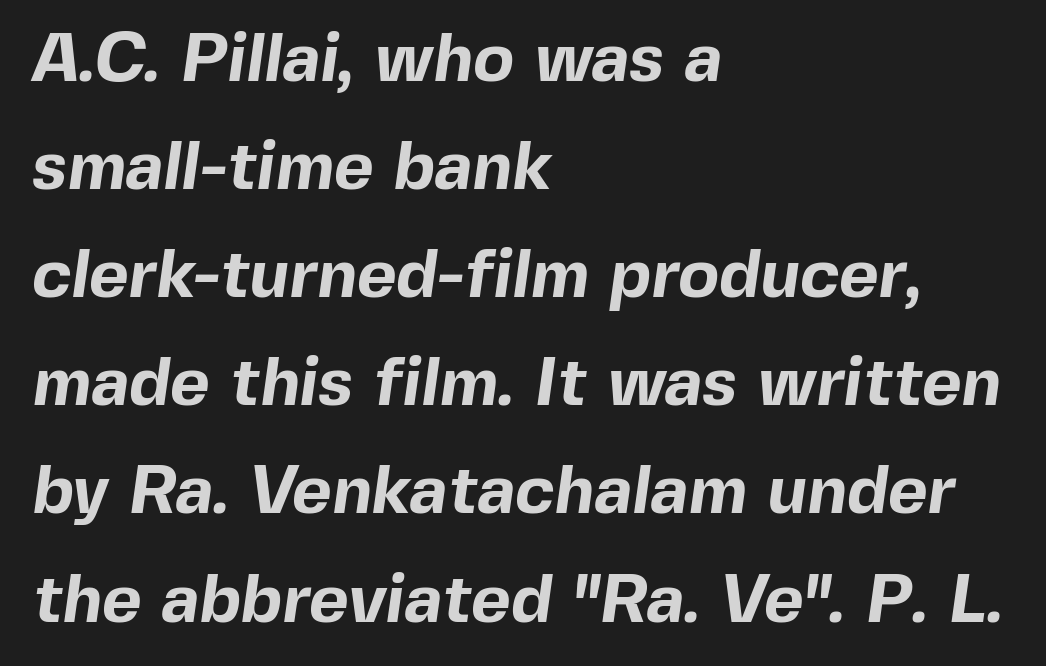
Q: Is the text bold? A: Yes.
Q: Is the typeface a serif or a sans-serif typeface? A: Sans-serif.
Q: Is the text underlined? A: No.
Q: How is the paragraph aligned? A: Left-aligned.
Q: Is the spacing between letters normal or unusually wide? A: Normal.
Q: Is the spacing between lines tight, normal or loose? A: Normal.
Q: Width (condensed, normal, or wide)? A: Normal.
Q: x-height? A: Medium.
Q: Monospaced? A: No.
